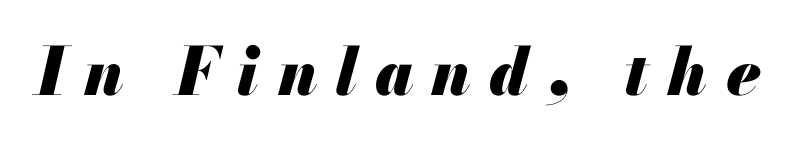
The lettering tilts uniformly, giving the passage an italic look. The strokes are fattened all the way to bold. The rendering uses natural spacing where letterforms have individual widths. Only glyphs here, with clear space below each row. Loose tracking; the words dissolve into strings of separated letters.
